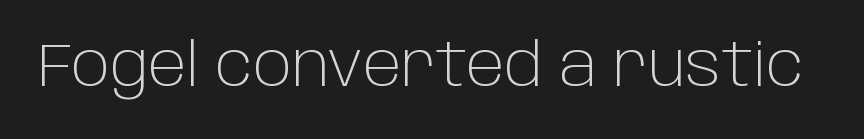
{"serif": "no", "italic": "no", "bold": "no", "weight": "light", "width": "normal", "stroke_contrast": "low", "x_height": "large", "monospaced": "no", "underline": "no", "letter_spacing": "normal", "letter_spacing_em": 0.0, "glyph_px": 60}
